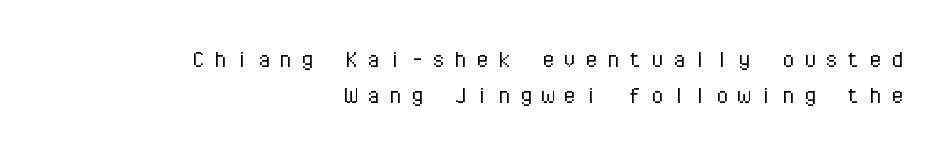
The image shows 28 px light sans-serif type, upright, monospaced; set right-aligned, normal line spacing (1.28x), unusually wide letter spacing (+0.28 em), not underlined; low stroke contrast and a medium x-height.
